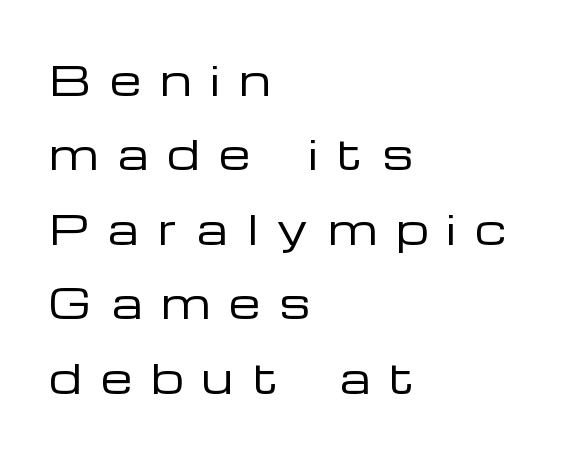
Vertical stems look standard width or narrower in stroke. There is plenty of visible air inserted between adjacent glyphs. I'd call this a sans setting — the letters go barefoot. Character widths vary here, with narrow letters taking less room than wide ones. The rendering anchors every line to the left-hand side. Each row of text sits above clean, open space.
